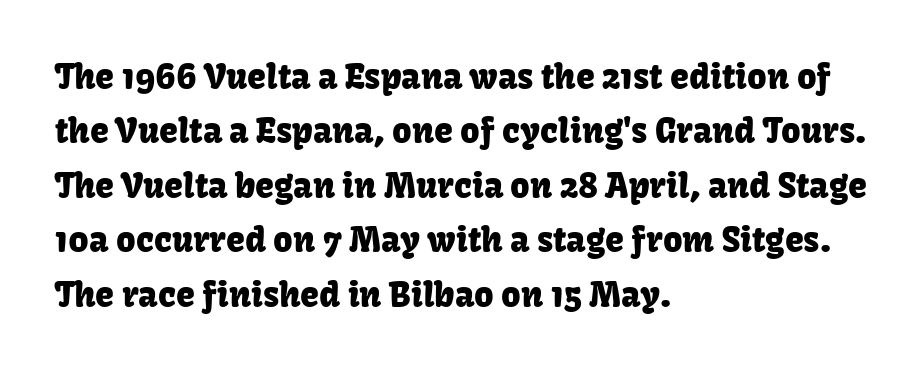
Notice how the stems are strictly vertical — no italics here. Grotesque or geometric, the face here clearly has no serifs. Which margin do the lines hug? The left one — the right edge is uneven. Summary of vertical rhythm: regular, with standard interline spacing. Varying glyph widths throughout — classic text-font behaviour.
